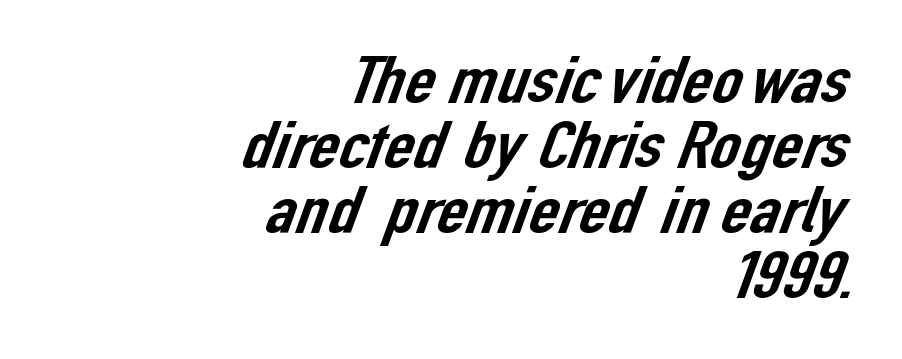
Line ends are locked; line starts wander. Cramped leading. You could call the tracking neutral — neither tight nor loose. Each letter keeps its own natural width here, so spacing adapts to shape. Unlike a traditional serif, this face leaves its strokes unadorned.
